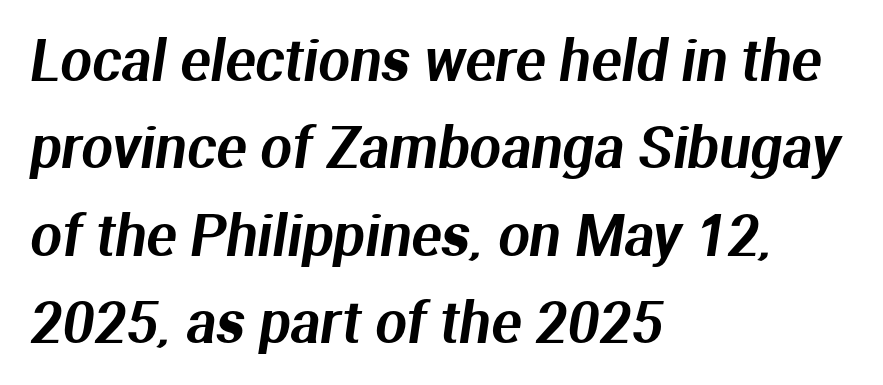
Type style note: lacks serifs. If you drew a ruler down the left edge, every line would touch it. Vertically, the passage feels balanced, rows spaced as you'd expect. The gaps between neighbouring characters are ordinary and unremarkable. A bare baseline throughout the passage.
